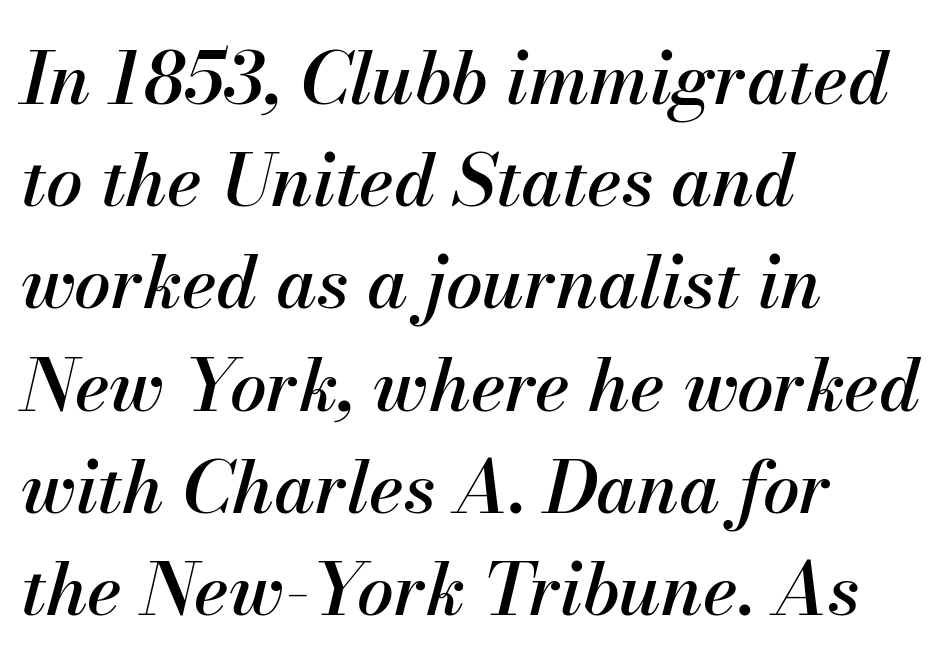
Q: Is the text italic (slanted)? A: Yes, it leans right by about 13 degrees.
Q: Is the text underlined? A: No.
Q: How is the paragraph aligned? A: Left-aligned.
Q: Is the spacing between letters normal or unusually wide? A: Normal.
Q: Is the spacing between lines tight, normal or loose? A: Normal.
Q: Width (condensed, normal, or wide)? A: Normal.
Q: Stroke contrast? A: Medium.
Q: x-height? A: Small.
Q: Monospaced? A: No.
